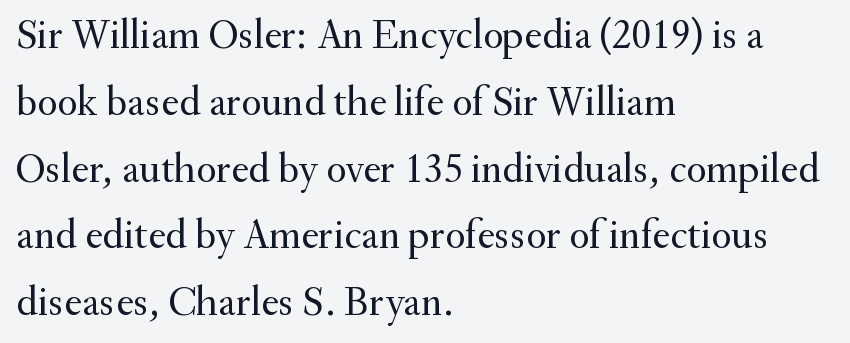
Descenders are the only things crossing below the line. Unlike a clean sans, this face finishes its strokes with serifs. Varying glyph widths throughout — classic text-font behaviour. Do the letters lean? They stand straight. The weight would be labelled regular, book, light, or lighter still. Evenly set lines give the paragraph a standard silhouette.
